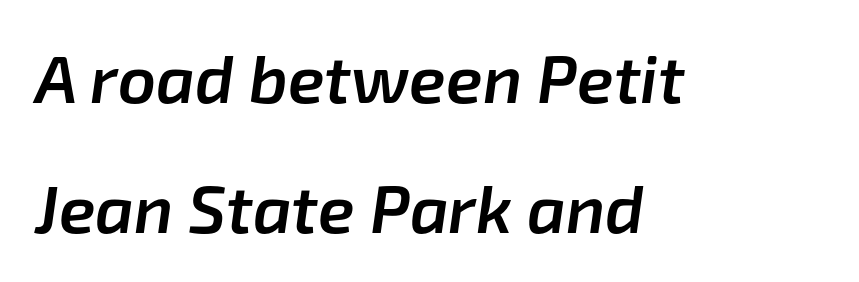
{"italic": "yes", "lean": "right", "slant_degrees": 8, "bold": "semi", "weight": "semibold", "width": "normal", "stroke_contrast": "low", "x_height": "medium", "monospaced": "no", "underline": "no", "align": "left", "line_spacing": "loose", "line_spacing_ratio": 1.94, "letter_spacing": "normal", "letter_spacing_em": 0.0, "glyph_px": 67}
